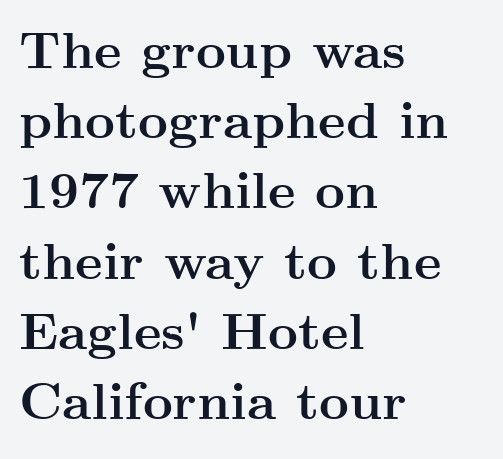
{"serif": "yes", "italic": "no", "bold": "yes", "weight": "semibold", "width": "wide", "stroke_contrast": "medium", "x_height": "small", "monospaced": "no", "underline": "no", "align": "left", "line_spacing": "normal", "line_spacing_ratio": 1.35, "letter_spacing": "normal", "letter_spacing_em": 0.0, "glyph_px": 52}
